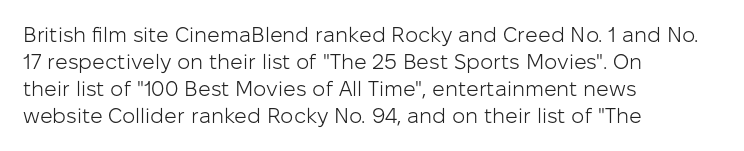
Q: Is the text bold? A: No.
Q: Is the text italic (slanted)? A: No, it is upright.
Q: Is the text underlined? A: No.
Q: How is the paragraph aligned? A: Left-aligned.
Q: Is the spacing between letters normal or unusually wide? A: Normal.
Q: Is the spacing between lines tight, normal or loose? A: Normal.
